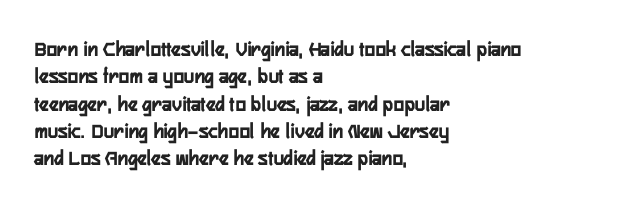
Q: Is the text bold? A: Yes.
Q: Is the text italic (slanted)? A: No, it is upright.
Q: Is the text underlined? A: No.
Q: How is the paragraph aligned? A: Left-aligned.
Q: Is the spacing between letters normal or unusually wide? A: Normal.
